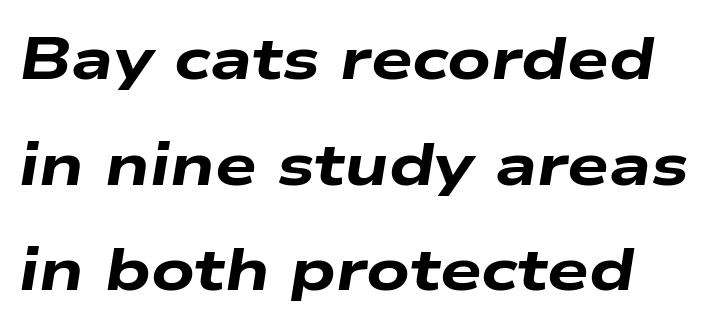
The image shows 59 px heavy, wide type, italic (leaning right); set left-aligned, line spacing 1.79x, normal letter spacing, not underlined; low stroke contrast and a medium x-height.
